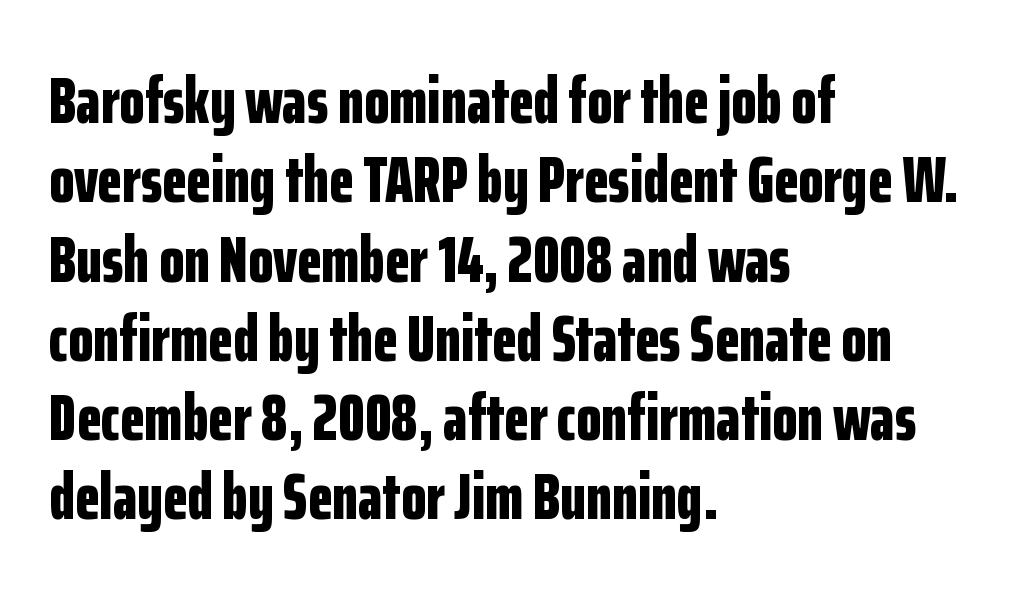
The image shows 65 px bold, condensed sans-serif type, upright; set left-aligned, line spacing 1.22x, normal letter spacing, not underlined; low stroke contrast and a medium x-height.
